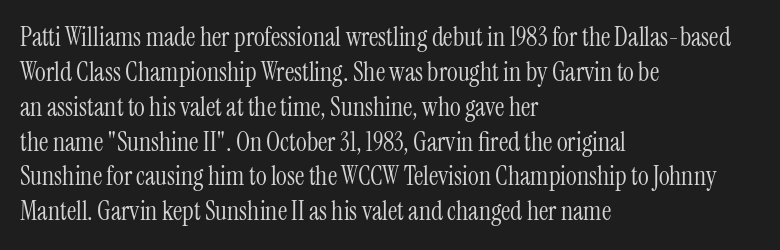
{"italic": "no", "bold": "no", "underline": "no", "align": "left", "line_spacing": "normal", "line_spacing_ratio": 1.34, "letter_spacing": "normal", "letter_spacing_em": 0.0, "glyph_px": 26}
